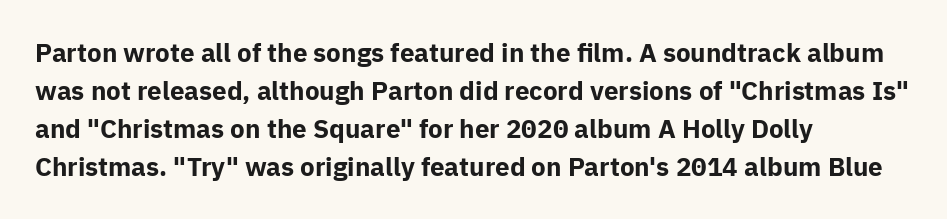
{"italic": "no", "bold": "yes", "underline": "no", "align": "left", "line_spacing": "normal", "line_spacing_ratio": 1.46, "letter_spacing": "normal", "letter_spacing_em": 0.0, "glyph_px": 26}
